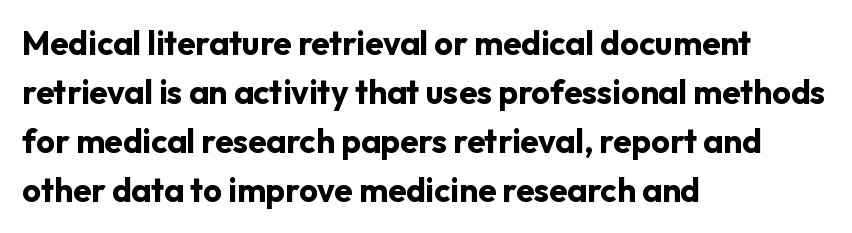
{"serif": "no", "italic": "no", "bold": "yes", "weight": "bold", "width": "normal", "stroke_contrast": "low", "x_height": "medium", "monospaced": "no", "underline": "no", "align": "left", "line_spacing": "normal", "line_spacing_ratio": 1.48, "letter_spacing": "normal", "letter_spacing_em": 0.0, "glyph_px": 33}
